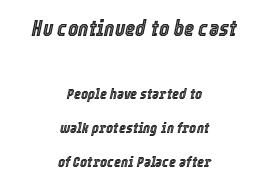
Q: Is the text italic (slanted)? A: Yes, it leans right by about 12 degrees.
Q: Is the text underlined? A: No.
Q: How is the paragraph aligned? A: Centered.
Q: Is the spacing between letters normal or unusually wide? A: Normal.
Q: Is the spacing between lines tight, normal or loose? A: Loose.
Q: Which block of text is set in a larger size, the first (top) or the second (bottom)? A: The first (top) one.
